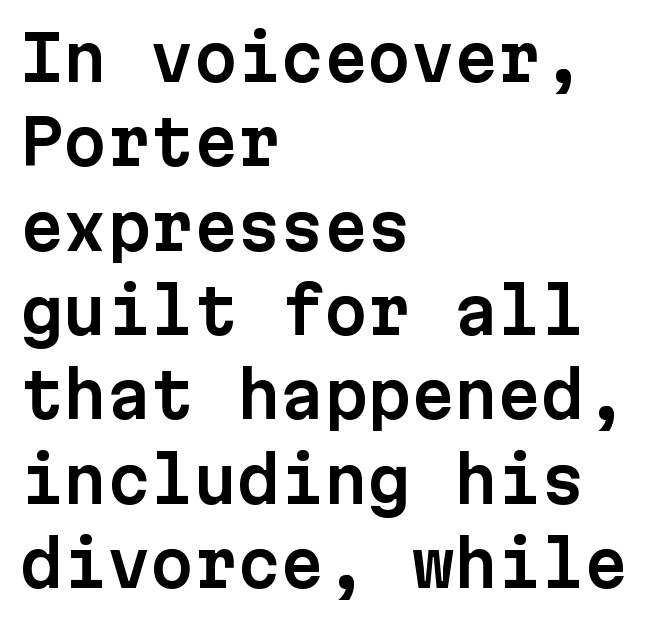
Q: Is the text italic (slanted)? A: No, it is upright.
Q: Is the typeface a serif or a sans-serif typeface? A: Sans-serif.
Q: Is the text underlined? A: No.
Q: How is the paragraph aligned? A: Left-aligned.
Q: Is the spacing between letters normal or unusually wide? A: Normal.
Q: Is the spacing between lines tight, normal or loose? A: Normal.
Q: Width (condensed, normal, or wide)? A: Normal.
Q: Stroke contrast? A: Low.
Q: x-height? A: Medium.
Q: Monospaced? A: Yes.
